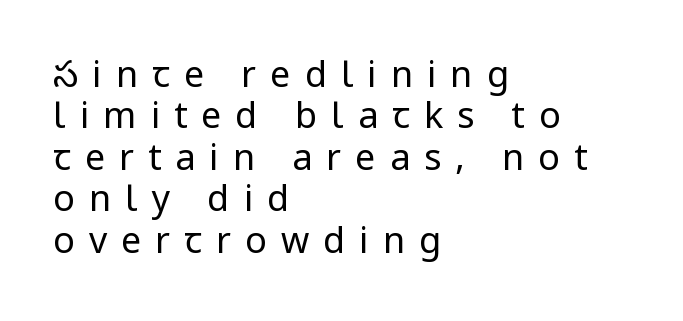
Q: Is the text bold? A: No.
Q: Is the text italic (slanted)? A: No, it is upright.
Q: Is the typeface a serif or a sans-serif typeface? A: Sans-serif.
Q: Is the text underlined? A: No.
Q: How is the paragraph aligned? A: Left-aligned.
Q: Is the spacing between letters normal or unusually wide? A: Unusually wide.
Q: Is the spacing between lines tight, normal or loose? A: Tight.
Q: Width (condensed, normal, or wide)? A: Normal.
Q: Stroke contrast? A: Low.
Q: x-height? A: Medium.
Q: Monospaced? A: No.
